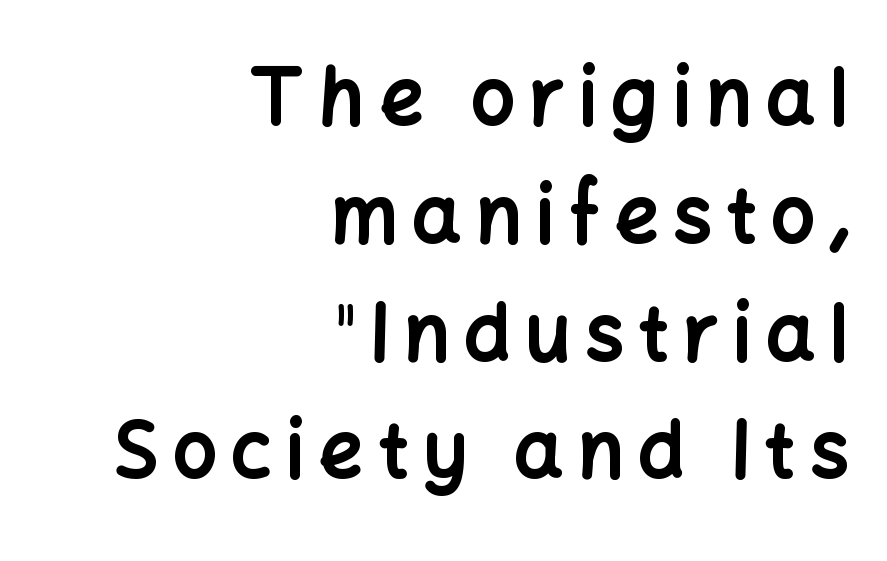
Q: Is the text bold? A: Yes.
Q: Is the text italic (slanted)? A: No, it is upright.
Q: Is the typeface a serif or a sans-serif typeface? A: Sans-serif.
Q: Is the text underlined? A: No.
Q: How is the paragraph aligned? A: Right-aligned.
Q: Is the spacing between lines tight, normal or loose? A: Normal.
Q: Width (condensed, normal, or wide)? A: Normal.
Q: Stroke contrast? A: Low.
Q: x-height? A: Medium.
Q: Monospaced? A: No.
